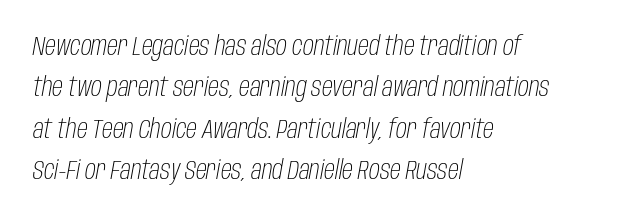
The image shows 27 px text type, italic (leaning right); set left-aligned, normal line spacing (1.53x), normal letter spacing, not underlined.
